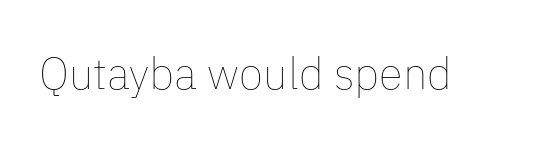
{"italic": "no", "bold": "no", "weight": "thin", "width": "normal", "stroke_contrast": "low", "x_height": "medium", "monospaced": "no", "underline": "no", "letter_spacing": "normal", "letter_spacing_em": 0.0, "glyph_px": 44}
